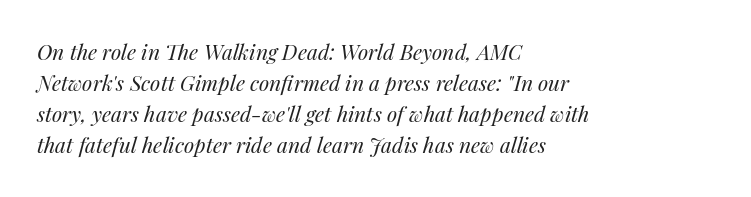
The leading is moderate, giving the passage an even texture. Stroke thickness stays within the range of a standard reading face or lighter. Compared with ordinary roman type, these characters are visibly tilted. Glyph-to-glyph distance matches everyday printed text.
